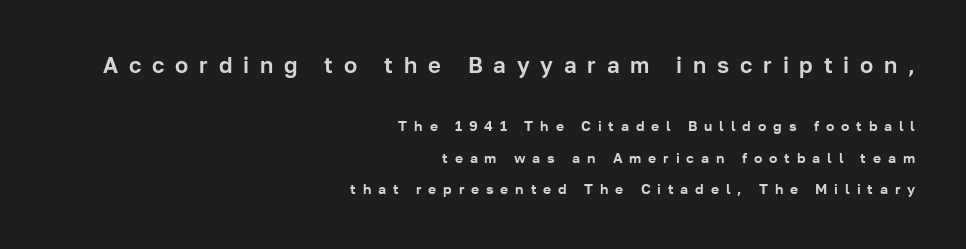
{"italic": "no", "underline": "no", "align": "right", "line_spacing": "loose", "line_spacing_ratio": 2.22, "letter_spacing": "wide", "letter_spacing_em": 0.49, "larger_block": "first", "size_ratio": 1.57, "glyph_px": 22}
